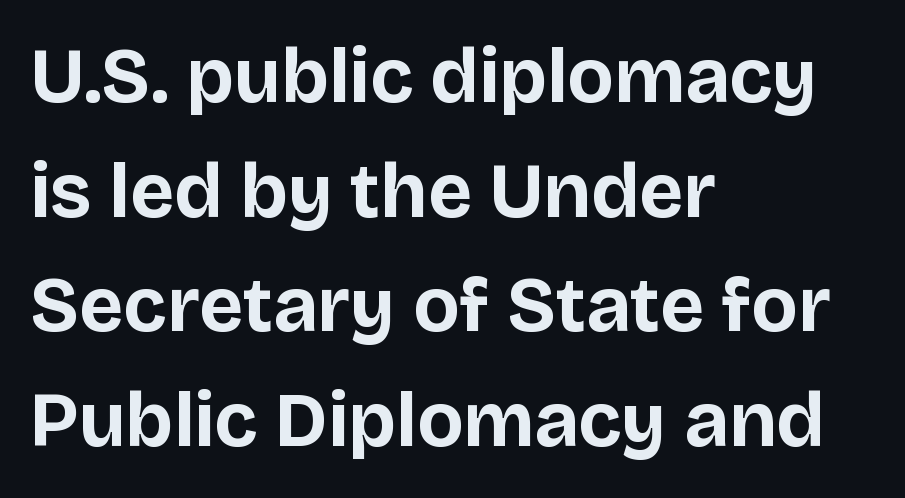
Q: Is the text bold? A: Yes.
Q: Is the text italic (slanted)? A: No, it is upright.
Q: Is the typeface a serif or a sans-serif typeface? A: Sans-serif.
Q: Is the text underlined? A: No.
Q: How is the paragraph aligned? A: Left-aligned.
Q: Is the spacing between letters normal or unusually wide? A: Normal.
Q: Is the spacing between lines tight, normal or loose? A: Normal.
Q: Width (condensed, normal, or wide)? A: Normal.
Q: Stroke contrast? A: Low.
Q: x-height? A: Large.
Q: Monospaced? A: No.
